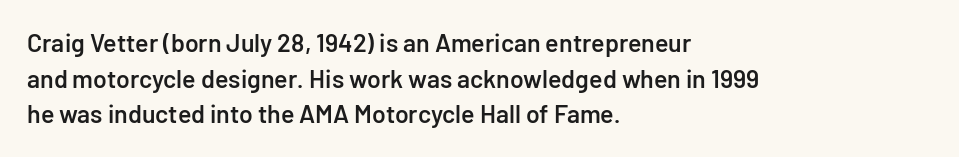
The image shows 25 px text type, upright; set left-aligned, normal line spacing (1.43x), normal letter spacing, not underlined.
